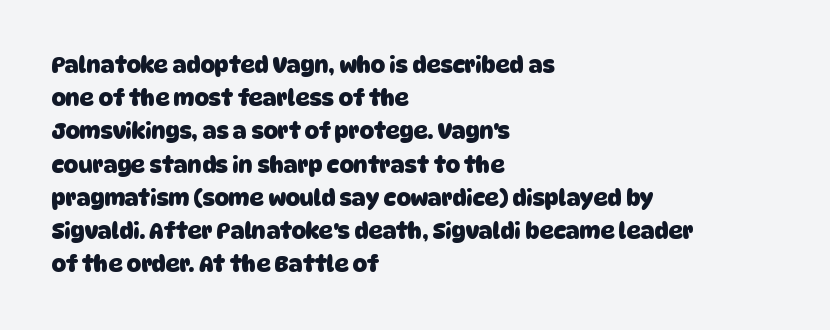
Q: Is the text bold? A: Yes.
Q: Is the text underlined? A: No.
Q: How is the paragraph aligned? A: Left-aligned.
Q: Is the spacing between letters normal or unusually wide? A: Normal.
Q: Is the spacing between lines tight, normal or loose? A: Normal.
